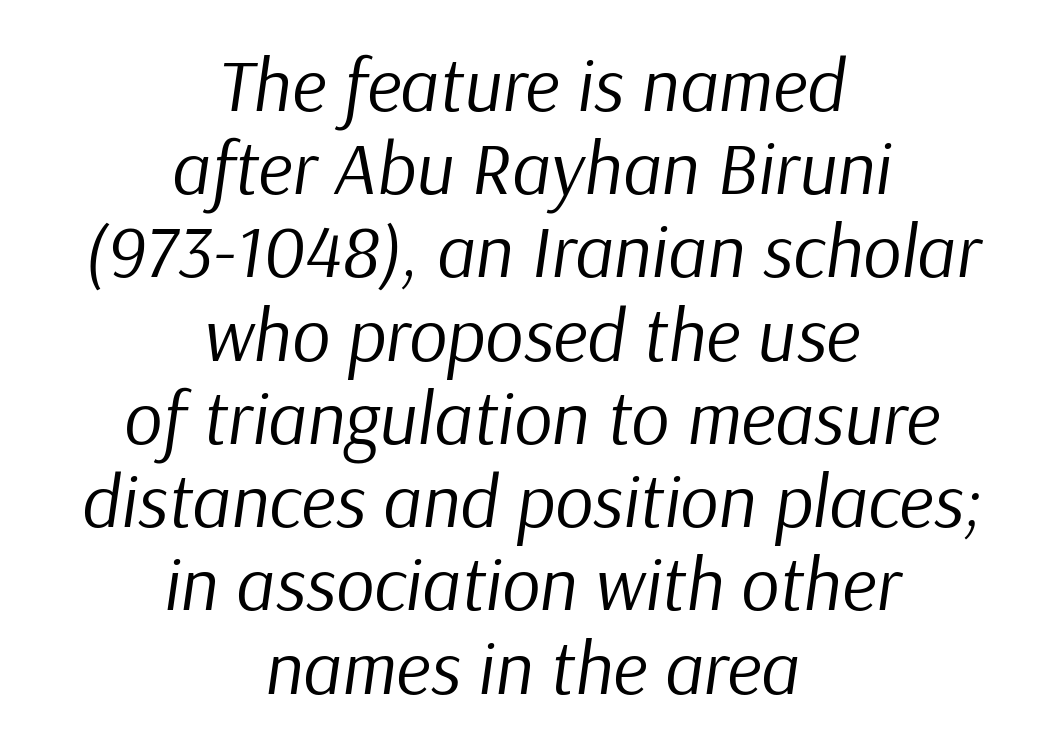
The image shows 75 px regular-weight type, italic (leaning right); set centered, tight line spacing (1.11x), normal letter spacing, not underlined; low stroke contrast and a medium x-height.
